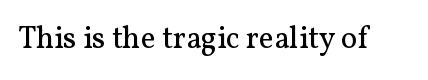
The image shows 31 px regular-weight serif type, upright; set normal letter spacing, not underlined; medium stroke contrast and a medium x-height.
